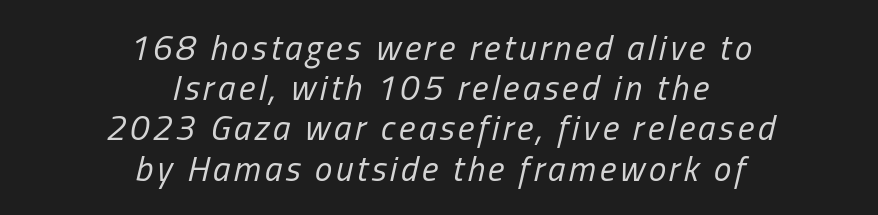
{"italic": "yes", "lean": "right", "slant_degrees": 13, "bold": "no", "weight": "regular", "width": "condensed", "stroke_contrast": "low", "x_height": "medium", "monospaced": "no", "underline": "no", "align": "center", "line_spacing": "tight", "line_spacing_ratio": 1.15, "glyph_px": 35}
